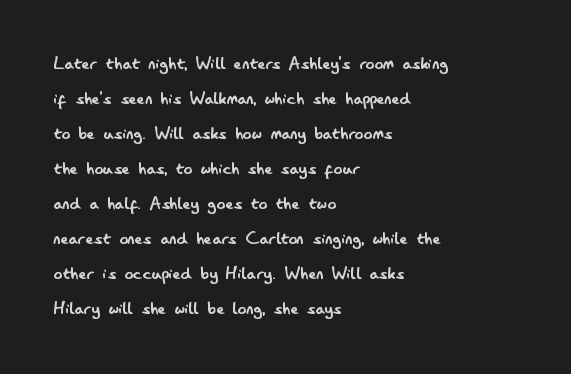
Q: Is the text bold? A: No.
Q: Is the text italic (slanted)? A: No, it is upright.
Q: Is the text underlined? A: No.
Q: How is the paragraph aligned? A: Left-aligned.
Q: Is the spacing between letters normal or unusually wide? A: Normal.
Q: Is the spacing between lines tight, normal or loose? A: Normal.
